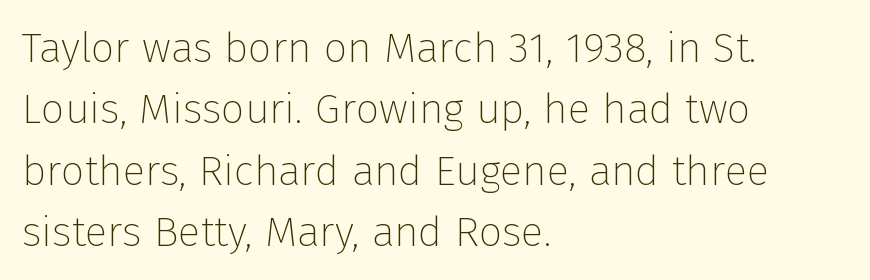
The image shows 42 px thin sans-serif type, upright; set left-aligned, normal line spacing (1.46x), normal letter spacing, not underlined; low stroke contrast and a medium x-height.
